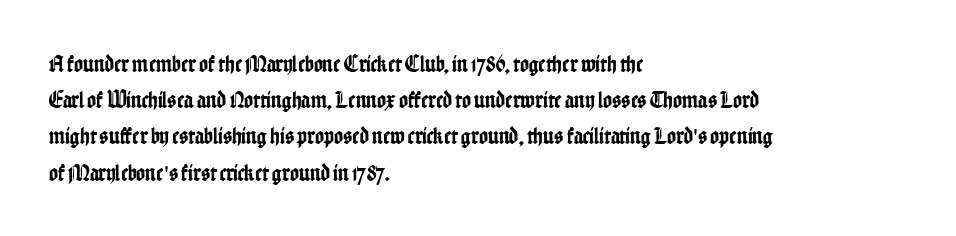
Q: Is the text italic (slanted)? A: No, it is upright.
Q: Is the text underlined? A: No.
Q: How is the paragraph aligned? A: Left-aligned.
Q: Is the spacing between letters normal or unusually wide? A: Normal.
Q: Is the spacing between lines tight, normal or loose? A: Normal.
